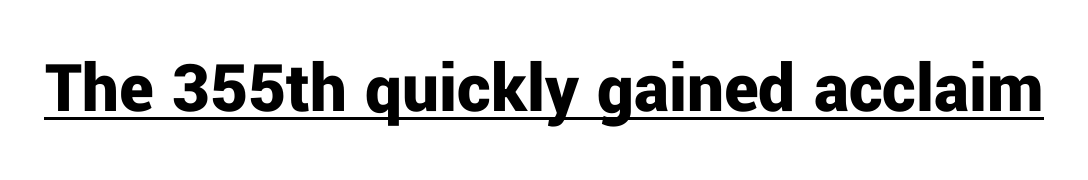
{"serif": "no", "italic": "no", "bold": "yes", "weight": "bold", "width": "normal", "stroke_contrast": "low", "x_height": "medium", "monospaced": "no", "underline": "yes", "letter_spacing": "normal", "letter_spacing_em": 0.0, "glyph_px": 73}
